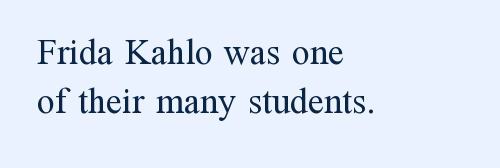
{"serif": "yes", "italic": "no", "bold": "no", "weight": "regular", "width": "normal", "stroke_contrast": "medium", "x_height": "medium", "monospaced": "no", "underline": "no", "align": "left", "line_spacing": "normal", "line_spacing_ratio": 1.37, "letter_spacing": "normal", "letter_spacing_em": 0.0, "glyph_px": 36}
